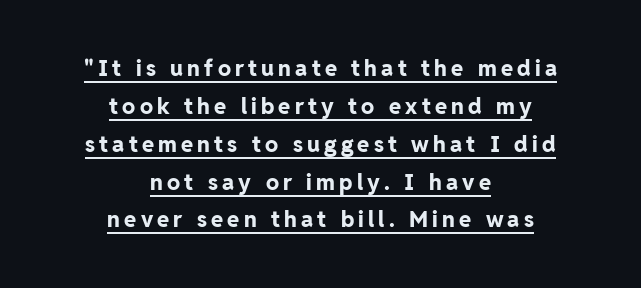
{"italic": "no", "bold": "yes", "underline": "yes", "align": "center", "line_spacing_ratio": 1.72, "glyph_px": 22}
